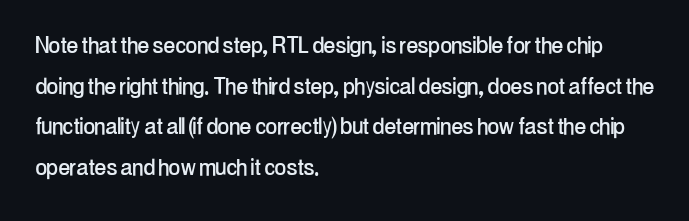
Q: Is the text italic (slanted)? A: No, it is upright.
Q: Is the typeface a serif or a sans-serif typeface? A: Sans-serif.
Q: Is the text underlined? A: No.
Q: How is the paragraph aligned? A: Left-aligned.
Q: Is the spacing between letters normal or unusually wide? A: Normal.
Q: Is the spacing between lines tight, normal or loose? A: Normal.
Q: Width (condensed, normal, or wide)? A: Condensed.
Q: Stroke contrast? A: Low.
Q: x-height? A: Medium.
Q: Monospaced? A: No.
